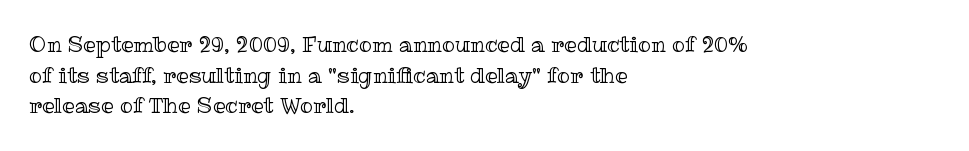
If you drew a line through each stem, it would be perfectly vertical. Honestly, the letter spacing is just normal — you wouldn't notice it. The words here are not underlined. Notice how the passage keeps a crisp vertical edge on the left only. Interline gaps are of average width in this sample.
